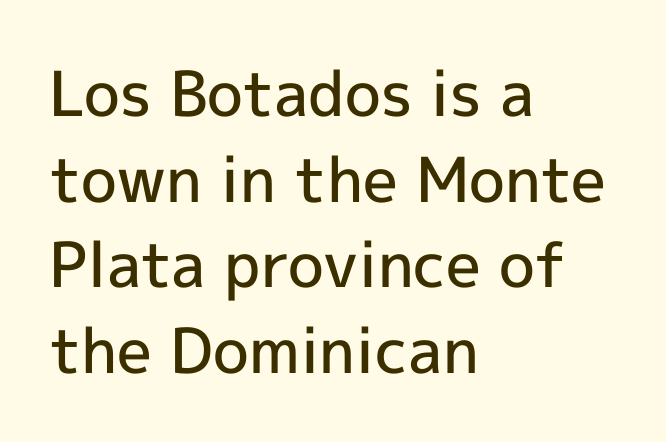
Standard letterfit; no display-style spreading of the glyphs. Heft: intermediate — a semibold. Notice how the passage keeps a crisp vertical edge on the left only. Evenly set lines give the paragraph a standard silhouette. Vertical strokes here are truly vertical.
